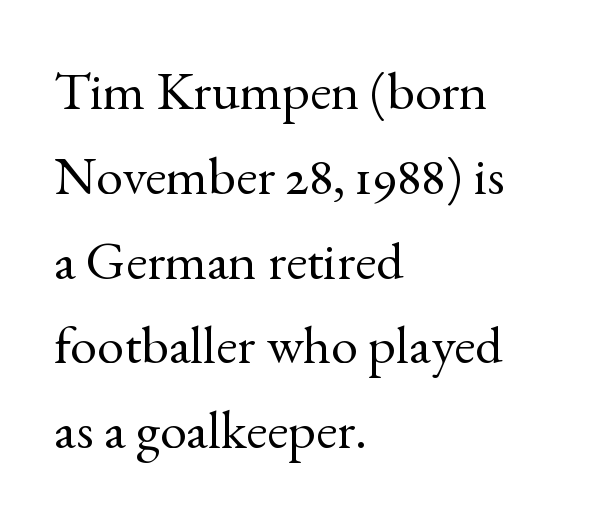
{"serif": "yes", "italic": "no", "bold": "no", "weight": "regular", "width": "normal", "x_height": "small", "monospaced": "no", "underline": "no", "align": "left", "line_spacing": "normal", "line_spacing_ratio": 1.57, "letter_spacing": "normal", "letter_spacing_em": 0.0, "glyph_px": 54}
